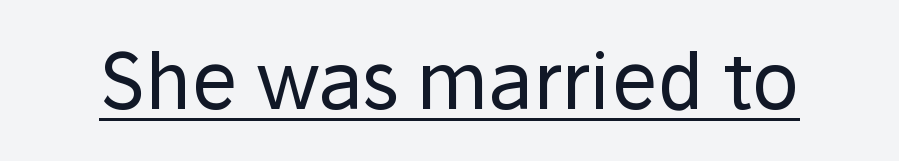
The image shows 77 px regular-weight sans-serif type, upright; set normal letter spacing, underlined; low stroke contrast and a medium x-height.
